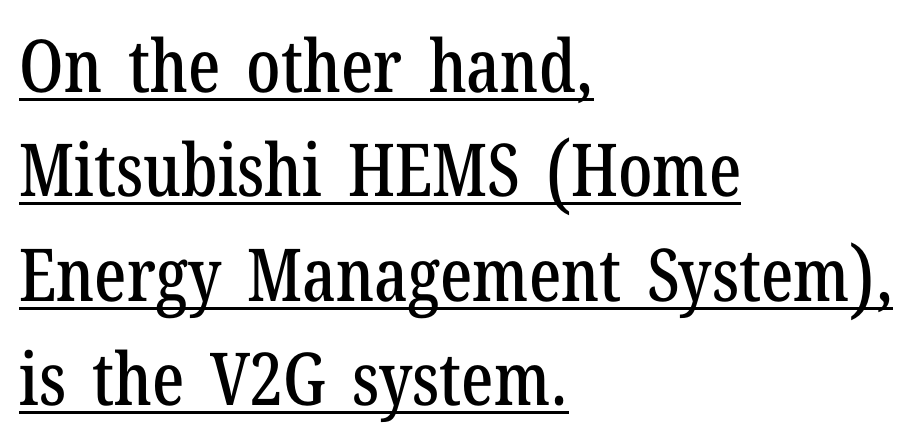
The image shows 73 px condensed serif type, upright; set left-aligned, normal line spacing (1.43x), normal letter spacing, underlined; low stroke contrast and a medium x-height.
